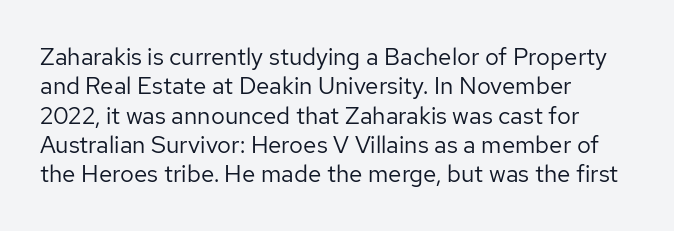
The image shows 24 px text type, upright; set left-aligned, line spacing 1.22x, normal letter spacing, not underlined.
